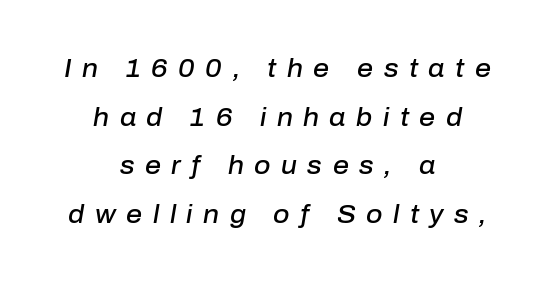
{"italic": "yes", "lean": "right", "slant_degrees": 10, "bold": "semi", "underline": "no", "align": "center", "line_spacing": "loose", "line_spacing_ratio": 1.95, "letter_spacing": "wide", "letter_spacing_em": 0.42, "glyph_px": 25}
